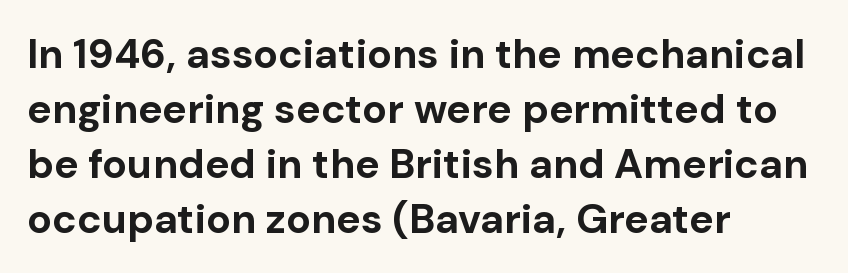
Is the letter spacing exaggerated? No — it looks like the ordinary default. Quick note: underline off. Do the characters align in a grid? No, the font is proportional. The letters stand straight up with perfectly vertical stems. Vertical spacing — default.
